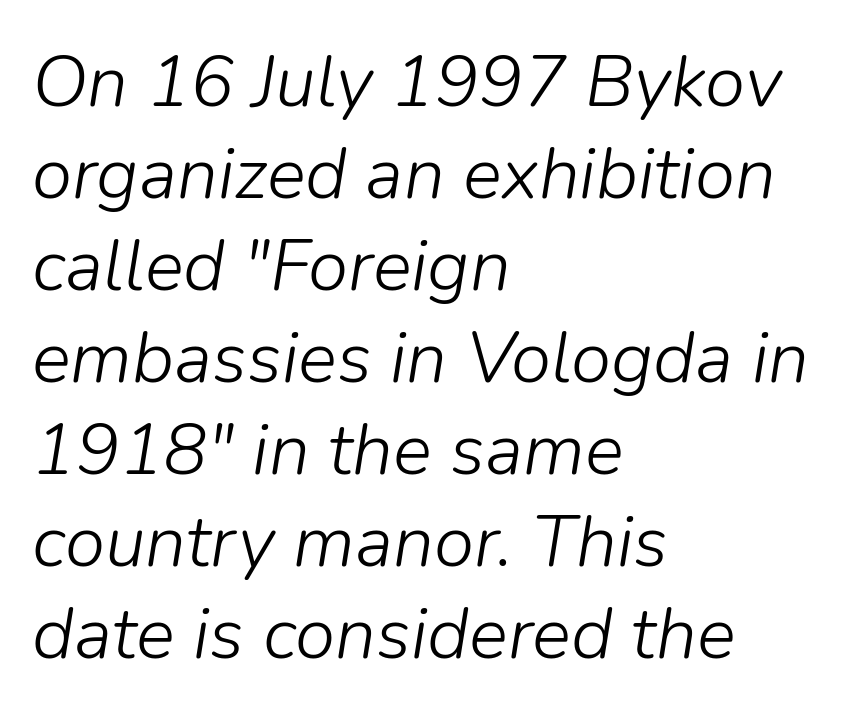
{"italic": "yes", "lean": "right", "slant_degrees": 9, "bold": "no", "weight": "light", "width": "normal", "stroke_contrast": "low", "x_height": "medium", "monospaced": "no", "underline": "no", "align": "left", "line_spacing": "normal", "line_spacing_ratio": 1.26, "letter_spacing": "normal", "letter_spacing_em": 0.0, "glyph_px": 73}
